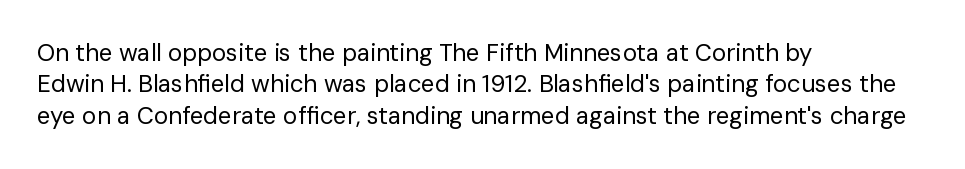
Q: Is the text bold? A: No.
Q: Is the text italic (slanted)? A: No, it is upright.
Q: Is the text underlined? A: No.
Q: How is the paragraph aligned? A: Left-aligned.
Q: Is the spacing between letters normal or unusually wide? A: Normal.
Q: Is the spacing between lines tight, normal or loose? A: Normal.
